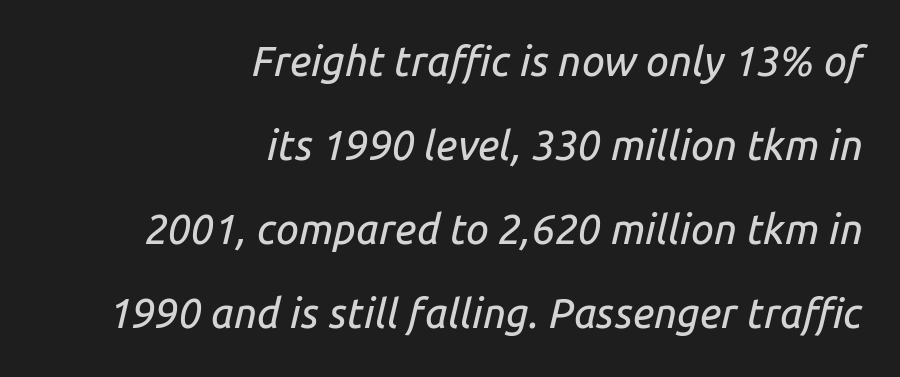
{"italic": "yes", "lean": "right", "slant_degrees": 14, "width": "normal", "stroke_contrast": "low", "x_height": "medium", "monospaced": "no", "underline": "no", "align": "right", "line_spacing": "loose", "line_spacing_ratio": 2.05, "letter_spacing": "normal", "letter_spacing_em": 0.0, "glyph_px": 41}
